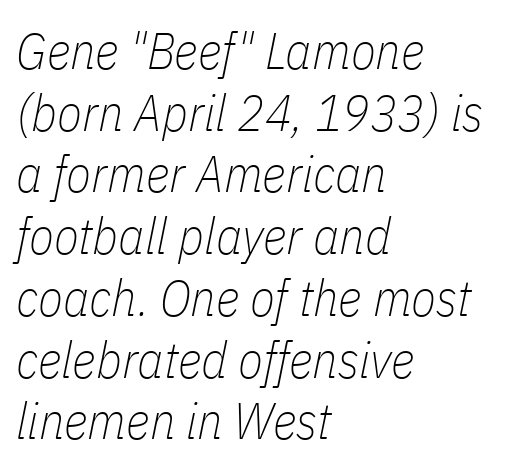
{"italic": "yes", "lean": "right", "slant_degrees": 11, "bold": "no", "weight": "thin", "width": "condensed", "stroke_contrast": "low", "x_height": "medium", "monospaced": "no", "underline": "no", "align": "left", "line_spacing_ratio": 1.21, "letter_spacing": "normal", "letter_spacing_em": 0.0, "glyph_px": 51}
